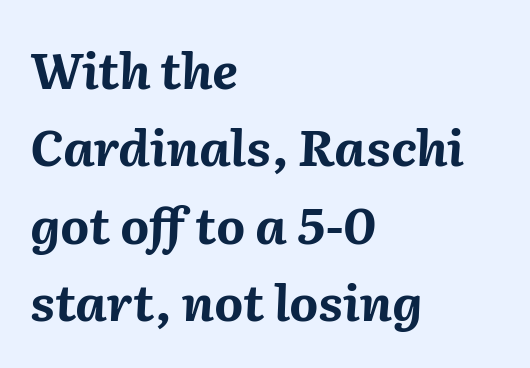
The image shows 50 px bold type, italic (leaning right); set left-aligned, normal line spacing (1.55x), normal letter spacing, not underlined; medium stroke contrast and a medium x-height.
